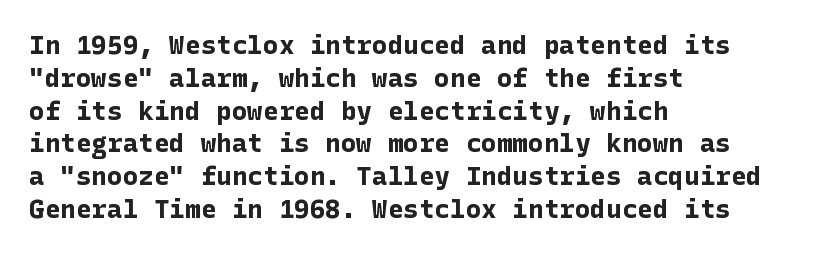
Q: Is the text bold? A: Yes.
Q: Is the text italic (slanted)? A: No, it is upright.
Q: Is the text underlined? A: No.
Q: How is the paragraph aligned? A: Left-aligned.
Q: Is the spacing between letters normal or unusually wide? A: Normal.
Q: Is the spacing between lines tight, normal or loose? A: Normal.
